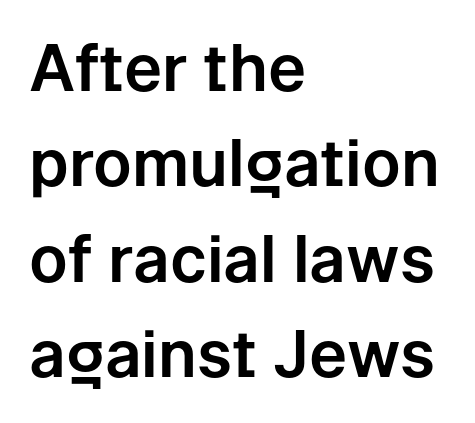
The image shows 64 px sans-serif type, upright; set left-aligned, normal line spacing (1.49x), normal letter spacing, not underlined; low stroke contrast and a medium x-height.
